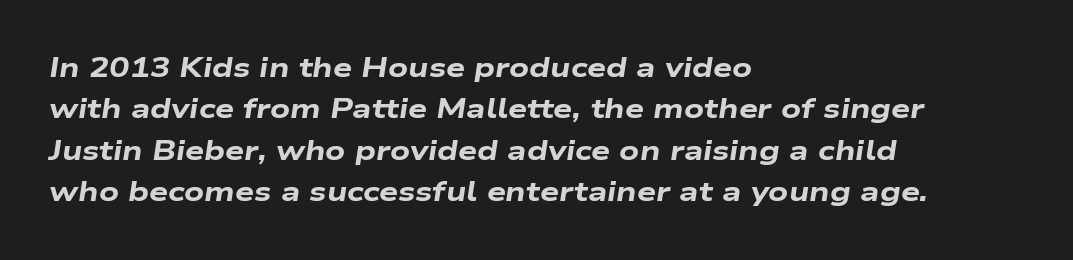
Set as a true bold cut, around the 700 mark. The designer left line spacing at the default. Visually the block forms a straight wall on the left and a jagged coastline on the right. Compared with typical body copy, the letter spacing here is the same. A bare baseline throughout the passage.
